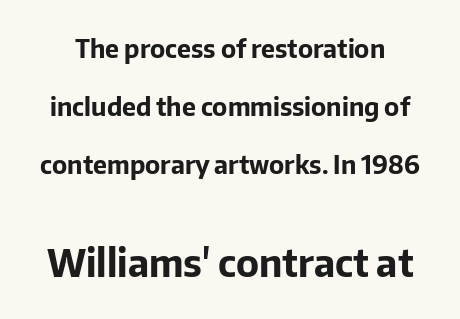
The strip under each line holds only bare page. Vertically, the passage feels expansive, rows floating well apart. Here the designer chose a conventional face with non-uniform glyph widths. Chunky letters — that's bold for sure. Does the bottom block carry the larger type? Yes, it does. Serifs: no, the terminals of the letterforms are clean.
